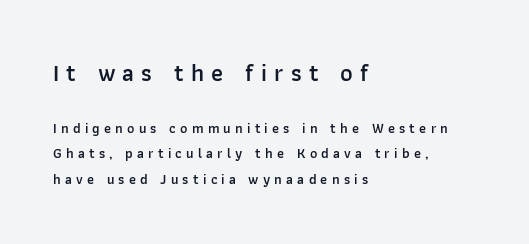
The image shows 24 px text type, upright; set left-aligned, line spacing 1.82x, unusually wide letter spacing (+0.3 em), not underlined; the first (top) block is 1.71x larger.
